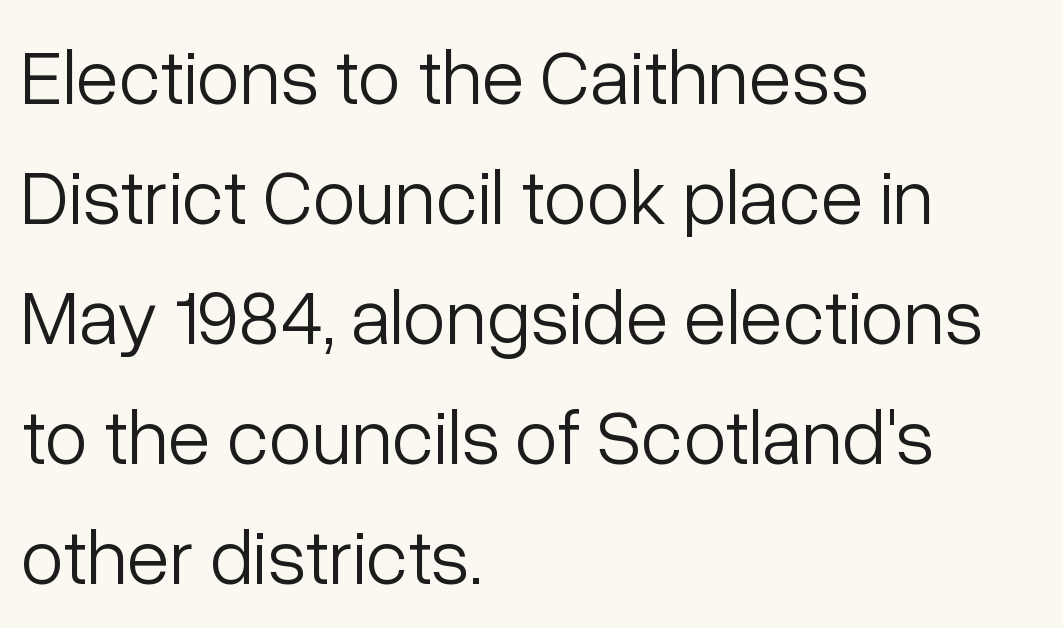
{"serif": "no", "italic": "no", "bold": "no", "weight": "light", "width": "normal", "stroke_contrast": "low", "x_height": "medium", "monospaced": "no", "underline": "no", "align": "left", "line_spacing": "normal", "line_spacing_ratio": 1.54, "letter_spacing": "normal", "letter_spacing_em": 0.0, "glyph_px": 78}
